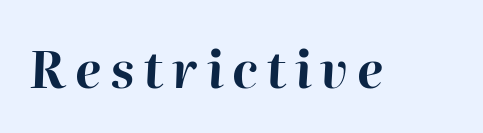
{"italic": "yes", "lean": "right", "slant_degrees": 2, "bold": "yes", "weight": "bold", "width": "normal", "stroke_contrast": "high", "x_height": "medium", "monospaced": "no", "underline": "no", "glyph_px": 50}
